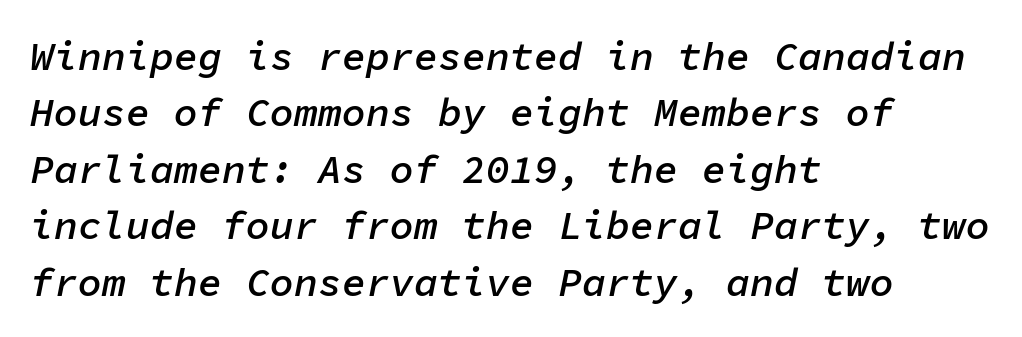
{"italic": "yes", "lean": "right", "slant_degrees": 11, "bold": "semi", "weight": "semibold", "width": "normal", "stroke_contrast": "low", "x_height": "medium", "monospaced": "yes", "underline": "no", "align": "left", "line_spacing": "normal", "line_spacing_ratio": 1.41, "letter_spacing": "normal", "letter_spacing_em": 0.0, "glyph_px": 40}
